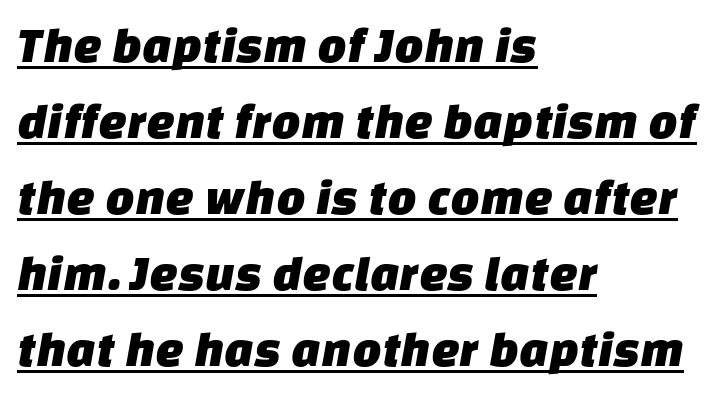
What kind of face is this? One without serifs — a sans. Nobody touched the tracking dial on this one. Vertically, the passage feels balanced, rows spaced as you'd expect. Every word sits above its own underline.
